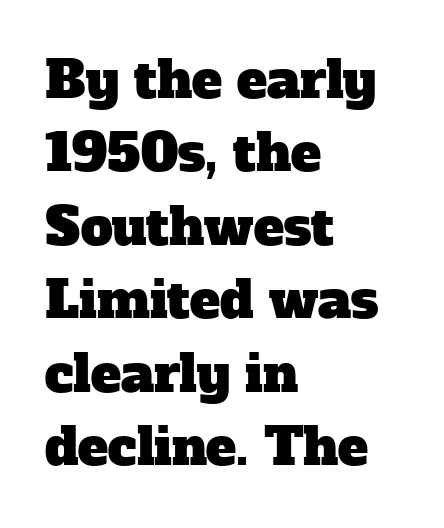
The image shows 51 px serif type; set left-aligned, normal line spacing (1.44x), normal letter spacing, not underlined; low stroke contrast and a medium x-height.
